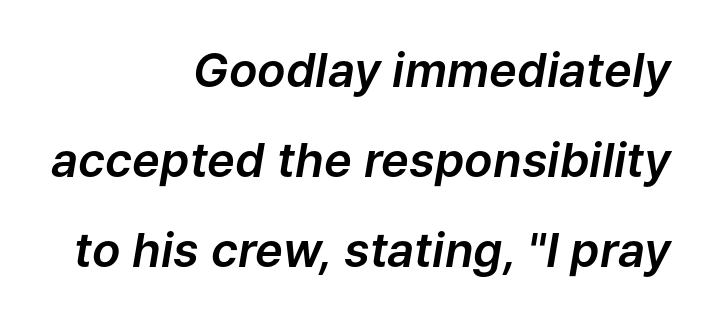
{"italic": "yes", "lean": "right", "slant_degrees": 9, "width": "normal", "stroke_contrast": "low", "x_height": "medium", "monospaced": "no", "underline": "no", "align": "right", "line_spacing": "loose", "line_spacing_ratio": 1.92, "letter_spacing": "normal", "letter_spacing_em": 0.0, "glyph_px": 47}
